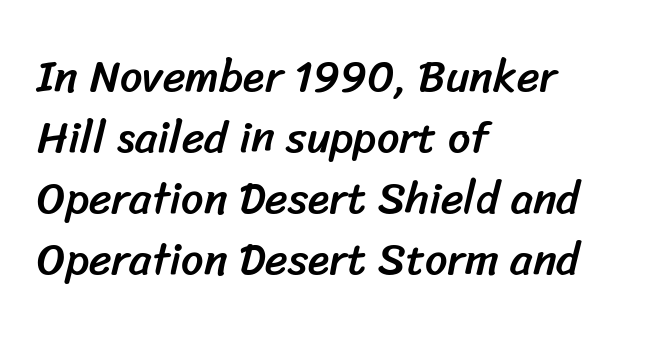
Q: Is the typeface a serif or a sans-serif typeface? A: Sans-serif.
Q: Is the text underlined? A: No.
Q: How is the paragraph aligned? A: Left-aligned.
Q: Is the spacing between letters normal or unusually wide? A: Normal.
Q: Is the spacing between lines tight, normal or loose? A: Normal.
Q: Width (condensed, normal, or wide)? A: Normal.
Q: Stroke contrast? A: Low.
Q: x-height? A: Medium.
Q: Monospaced? A: No.
